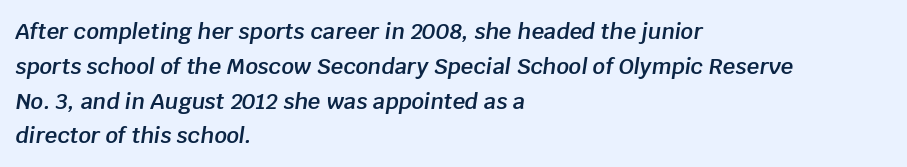
{"italic": "yes", "lean": "right", "slant_degrees": 8, "bold": "semi", "underline": "no", "align": "left", "line_spacing": "normal", "line_spacing_ratio": 1.58, "letter_spacing": "normal", "letter_spacing_em": 0.0, "glyph_px": 22}
